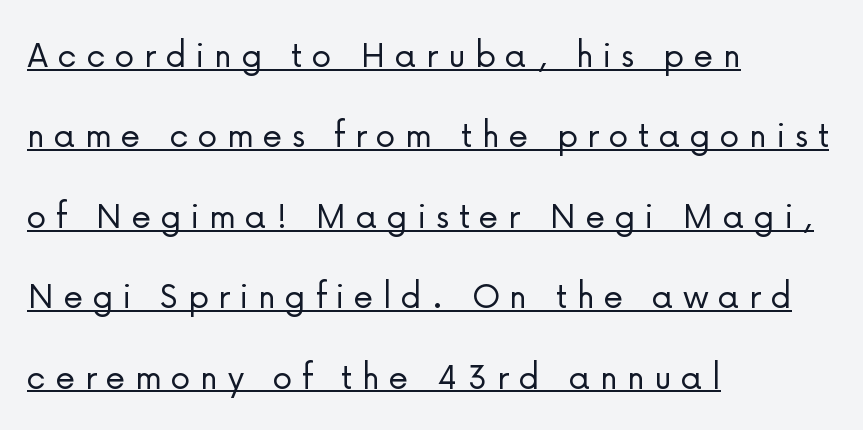
Q: Is the text bold? A: No.
Q: Is the text italic (slanted)? A: No, it is upright.
Q: Is the typeface a serif or a sans-serif typeface? A: Sans-serif.
Q: Is the text underlined? A: Yes.
Q: How is the paragraph aligned? A: Left-aligned.
Q: Is the spacing between letters normal or unusually wide? A: Unusually wide.
Q: Is the spacing between lines tight, normal or loose? A: Loose.
Q: Width (condensed, normal, or wide)? A: Normal.
Q: Stroke contrast? A: Low.
Q: x-height? A: Medium.
Q: Monospaced? A: No.
